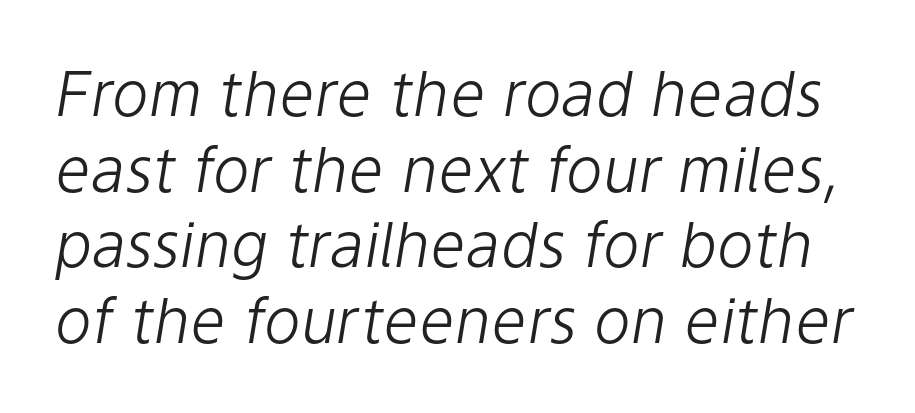
No word sits above an underline. Tracking value appears to be zero — textbook default spacing. The rendering applies a slant to the glyphs. The passage shown is typed in a proportional face where columns would drift.
